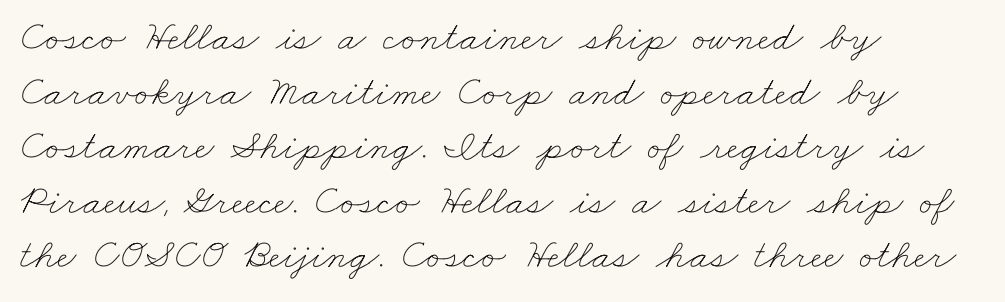
{"bold": "no", "weight": "thin", "width": "wide", "stroke_contrast": "low", "x_height": "small", "monospaced": "no", "underline": "no", "align": "left", "line_spacing": "normal", "line_spacing_ratio": 1.3, "letter_spacing": "normal", "letter_spacing_em": 0.0, "glyph_px": 42}
